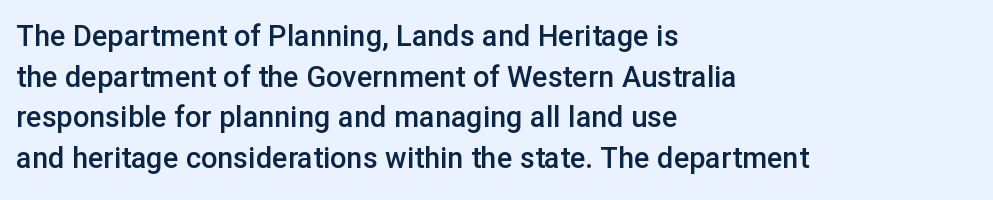
The image shows 29 px semibold sans-serif type, upright; set left-aligned, normal line spacing (1.4x), normal letter spacing, not underlined; low stroke contrast and a medium x-height.
